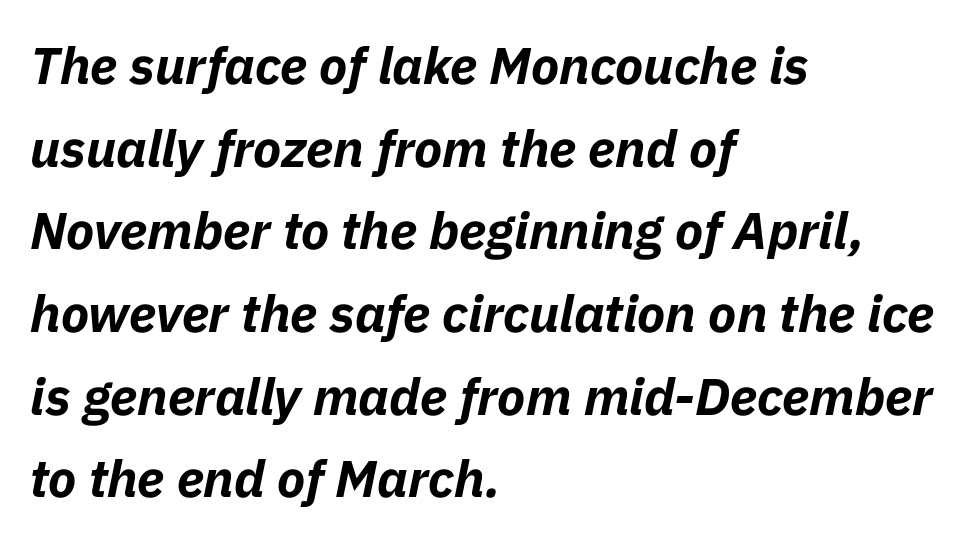
{"italic": "yes", "lean": "right", "slant_degrees": 11, "bold": "yes", "weight": "bold", "width": "normal", "stroke_contrast": "low", "x_height": "medium", "monospaced": "no", "underline": "no", "align": "left", "line_spacing": "normal", "line_spacing_ratio": 1.59, "letter_spacing": "normal", "letter_spacing_em": 0.0, "glyph_px": 52}
